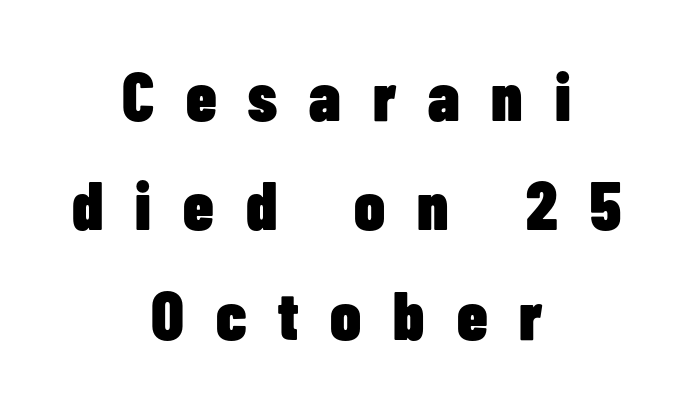
{"serif": "no", "italic": "no", "bold": "yes", "weight": "heavy", "width": "condensed", "stroke_contrast": "low", "x_height": "medium", "monospaced": "no", "underline": "no", "align": "center", "line_spacing": "normal", "line_spacing_ratio": 1.61, "letter_spacing": "wide", "letter_spacing_em": 0.47, "glyph_px": 68}
